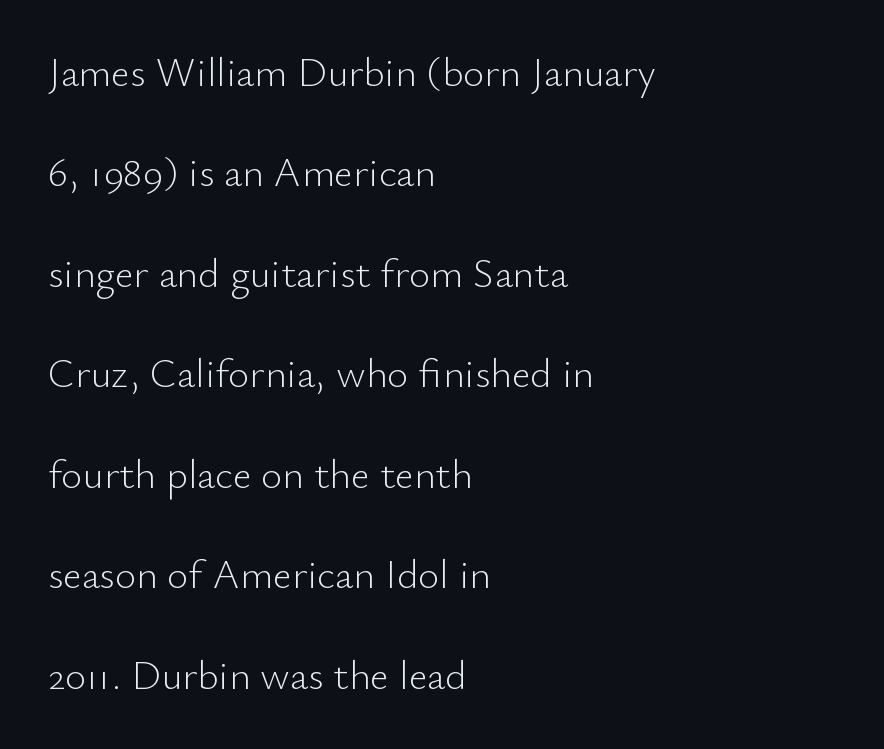
{"serif": "no", "italic": "no", "bold": "no", "weight": "light", "width": "normal", "stroke_contrast": "low", "x_height": "small", "monospaced": "no", "underline": "no", "align": "left", "line_spacing": "loose", "line_spacing_ratio": 2.45, "letter_spacing": "normal", "letter_spacing_em": 0.0, "glyph_px": 41}
